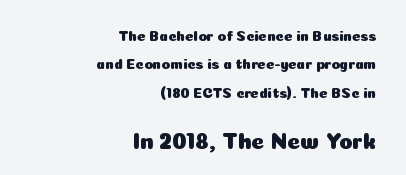
The image shows 22 px text type, upright; set right-aligned, loose line spacing (2.02x), normal letter spacing, not underlined; the second (bottom) block is 1.57x larger.
